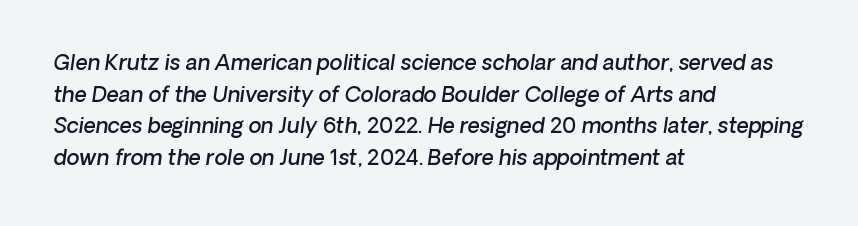
{"bold": "semi", "underline": "no", "align": "left", "line_spacing": "normal", "line_spacing_ratio": 1.51, "letter_spacing": "normal", "letter_spacing_em": 0.0, "glyph_px": 21}
